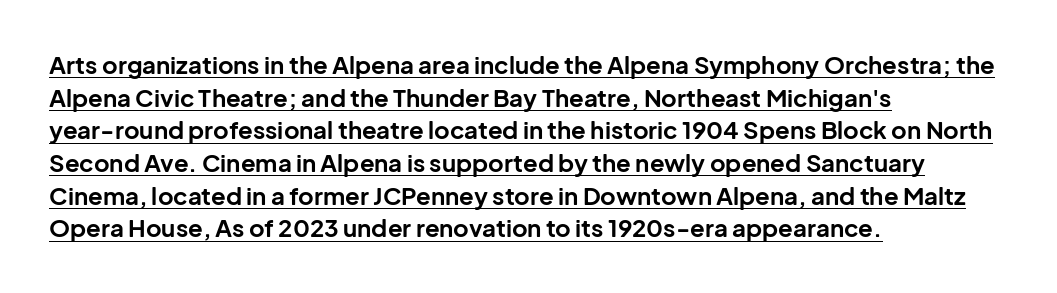
Q: Is the text bold? A: Yes.
Q: Is the text italic (slanted)? A: No, it is upright.
Q: Is the text underlined? A: Yes.
Q: How is the paragraph aligned? A: Left-aligned.
Q: Is the spacing between letters normal or unusually wide? A: Normal.
Q: Is the spacing between lines tight, normal or loose? A: Normal.
